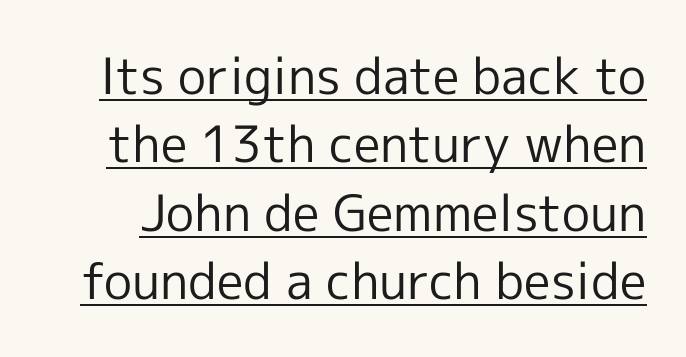
The image shows 50 px regular-weight sans-serif type, upright; set normal line spacing (1.37x), normal letter spacing, underlined; a medium x-height.
